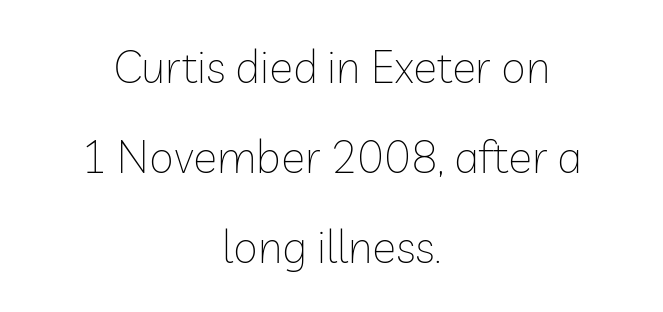
The image shows 45 px thin sans-serif type, upright; set centered, loose line spacing (2.0x), normal letter spacing, not underlined; low stroke contrast and a medium x-height.
